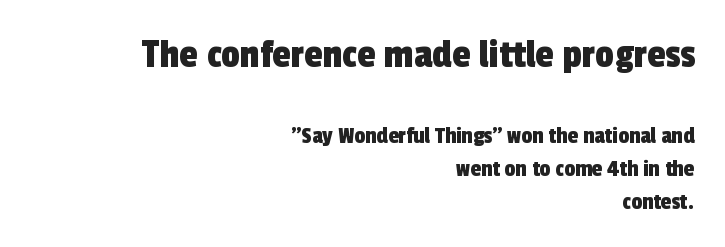
The image shows 42 px condensed sans-serif type; set right-aligned, normal line spacing (1.37x), normal letter spacing, not underlined; the first (top) block is 1.75x larger; a medium x-height.
